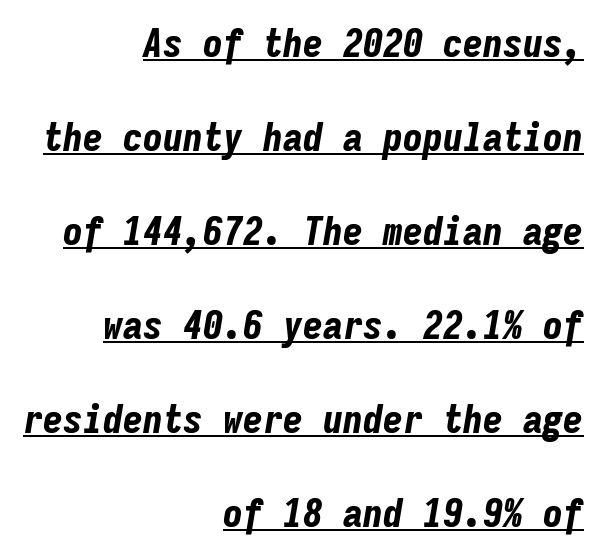
Q: Is the text bold? A: Yes.
Q: Is the text italic (slanted)? A: Yes, it leans right by about 9 degrees.
Q: Is the text underlined? A: Yes.
Q: How is the paragraph aligned? A: Right-aligned.
Q: Is the spacing between letters normal or unusually wide? A: Normal.
Q: Is the spacing between lines tight, normal or loose? A: Loose.
Q: Width (condensed, normal, or wide)? A: Condensed.
Q: Stroke contrast? A: Low.
Q: x-height? A: Medium.
Q: Monospaced? A: Yes.
